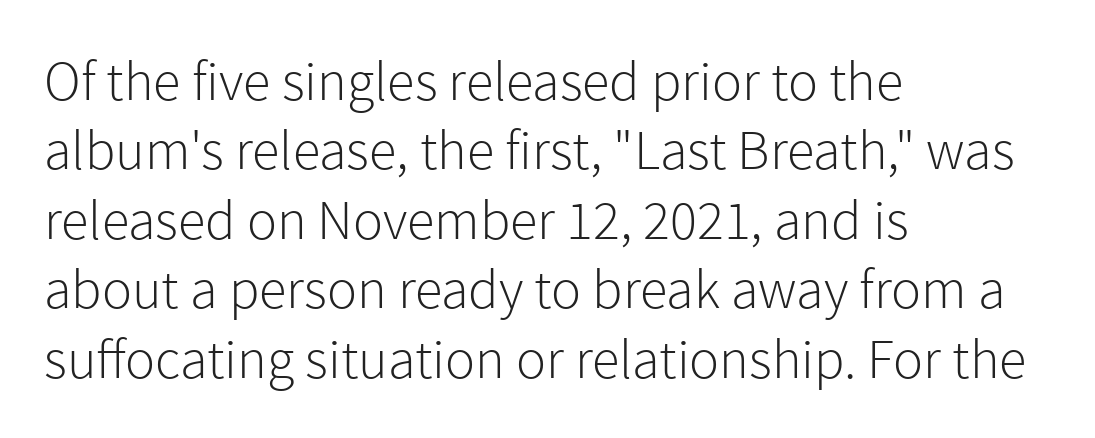
{"serif": "no", "italic": "no", "bold": "no", "weight": "light", "width": "normal", "x_height": "medium", "monospaced": "no", "underline": "no", "align": "left", "line_spacing_ratio": 1.24, "letter_spacing": "normal", "letter_spacing_em": 0.0, "glyph_px": 56}
